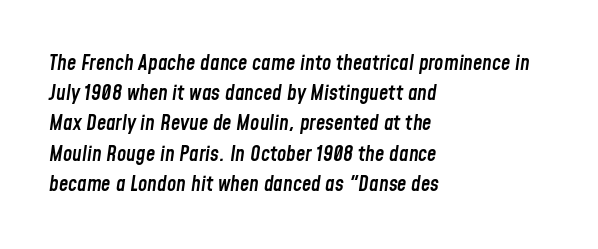
{"italic": "yes", "lean": "right", "slant_degrees": 8, "bold": "semi", "underline": "no", "align": "left", "line_spacing": "normal", "line_spacing_ratio": 1.44, "letter_spacing": "normal", "letter_spacing_em": 0.0, "glyph_px": 21}
